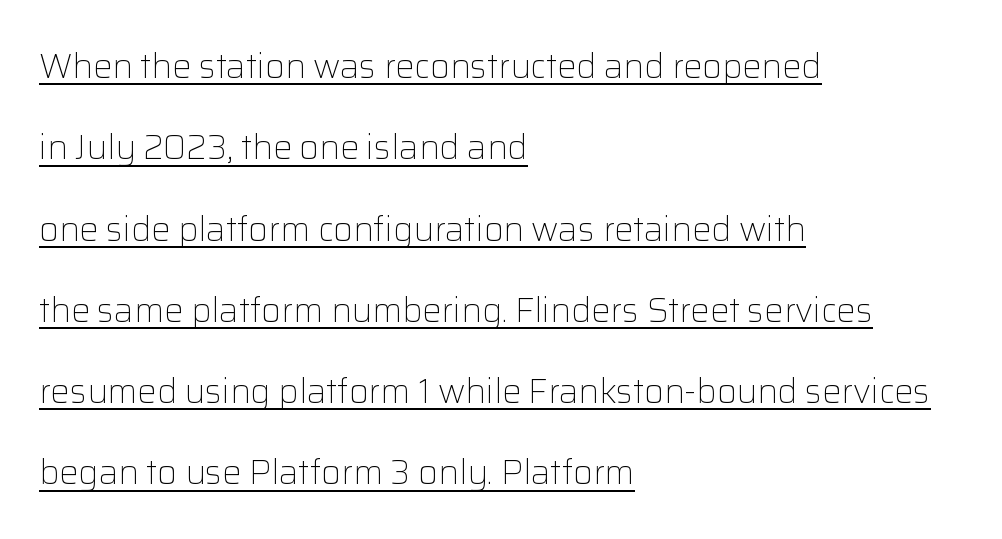
Q: Is the text bold? A: No.
Q: Is the text italic (slanted)? A: No, it is upright.
Q: Is the typeface a serif or a sans-serif typeface? A: Sans-serif.
Q: Is the text underlined? A: Yes.
Q: How is the paragraph aligned? A: Left-aligned.
Q: Is the spacing between letters normal or unusually wide? A: Normal.
Q: Is the spacing between lines tight, normal or loose? A: Loose.
Q: Width (condensed, normal, or wide)? A: Normal.
Q: Stroke contrast? A: Low.
Q: x-height? A: Medium.
Q: Monospaced? A: No.
